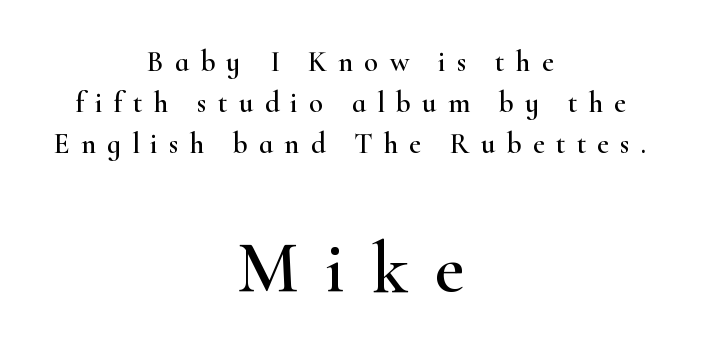
This sample uses expanded letter spacing, leaving extra air between glyphs. The letters stand upright; this is a roman face. Note the varied advance widths — an 'i' is clearly narrower than an 'm'. The later block is typeset at a bigger size than the earlier block. The gap between lines stays unmarked. Reading down the column, the eye jumps a familiar distance to each next line.
